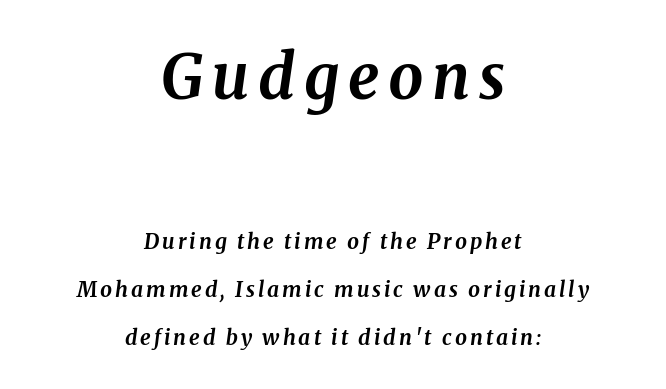
The face used here is proportionally spaced, like ordinary book or web type. Are there feet on the stems? There are — it's a serif. The strip under each line holds only bare page. Of the two passages, the one on top uses the larger point size.
